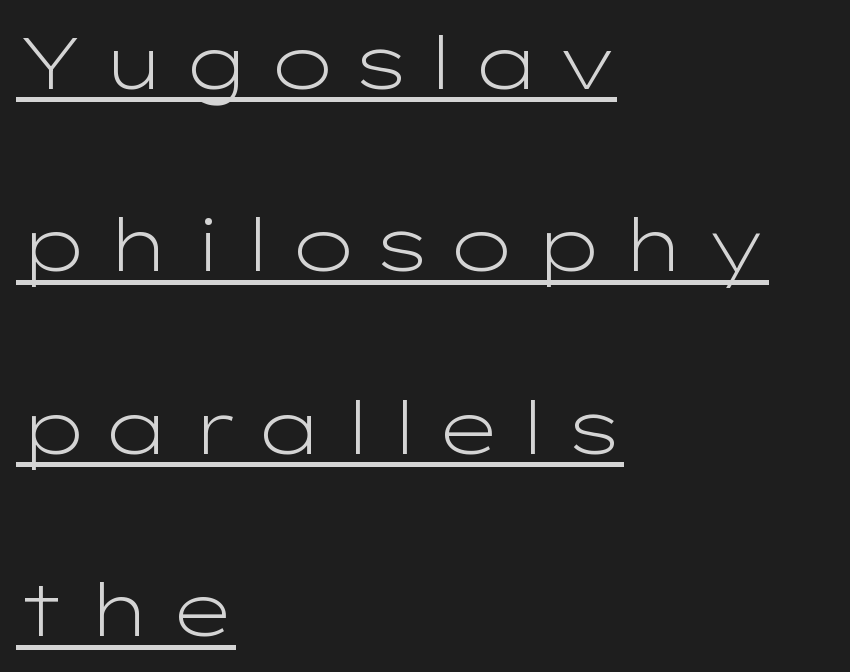
No chunkiness to these letters — they're not bold. Each letter keeps its own natural width here, so spacing adapts to shape. Grotesque or geometric, the face here clearly has no serifs. Looks like someone drew a line under every word here.
